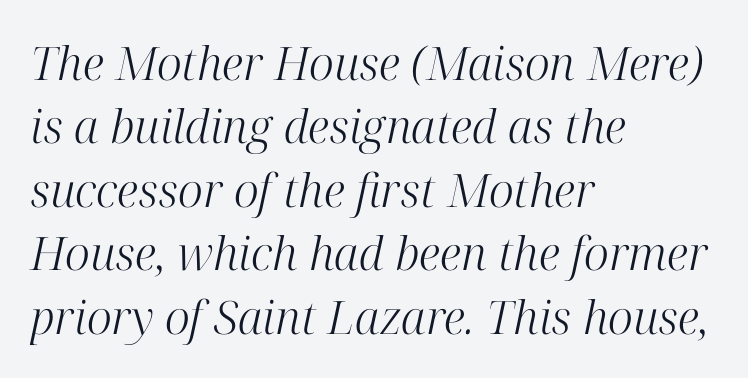
The face used here has a pronounced slope to its letters. The typesetter chose a ragged-right arrangement here. Vertically, the passage feels balanced, rows spaced as you'd expect. Here the designer chose a conventional face with non-uniform glyph widths. The rendering shows small feet on the letterforms — a serif design. No heavy texture on the line: the type isn't bold.
